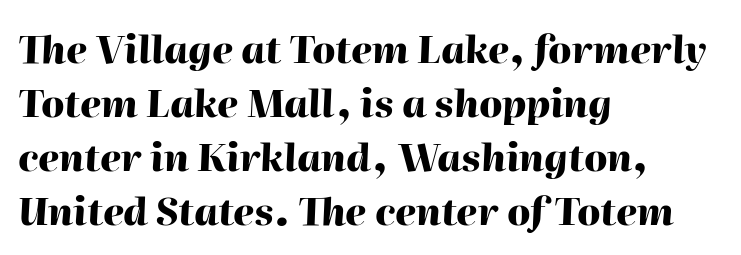
The image shows 38 px heavy type, italic (leaning right); set left-aligned, normal line spacing (1.42x), normal letter spacing, not underlined; high stroke contrast and a medium x-height.
